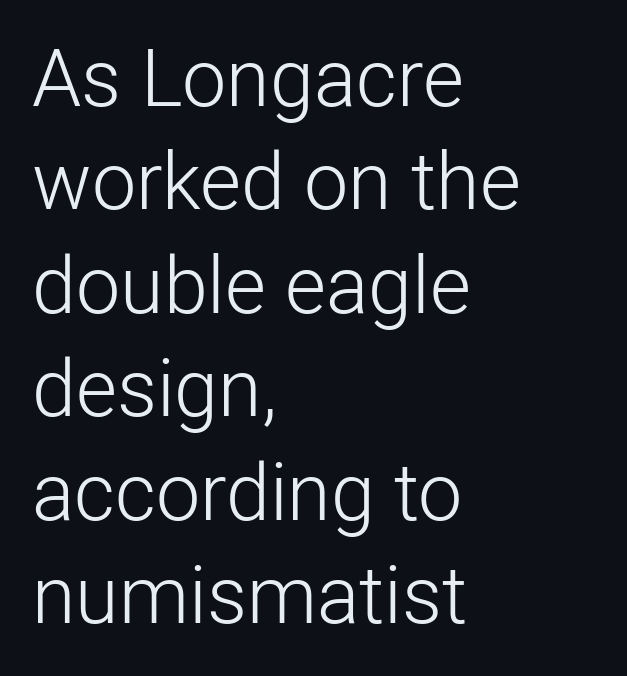
Q: Is the text bold? A: No.
Q: Is the text italic (slanted)? A: No, it is upright.
Q: Is the typeface a serif or a sans-serif typeface? A: Sans-serif.
Q: Is the text underlined? A: No.
Q: How is the paragraph aligned? A: Left-aligned.
Q: Is the spacing between letters normal or unusually wide? A: Normal.
Q: Is the spacing between lines tight, normal or loose? A: Normal.
Q: Width (condensed, normal, or wide)? A: Normal.
Q: Stroke contrast? A: Low.
Q: x-height? A: Medium.
Q: Monospaced? A: No.
